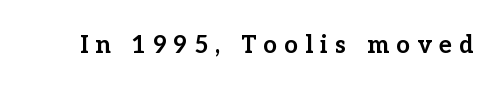
Nobody drew a line under any word here. Weight check: bold — yes, fully. A typesetter would mark this as roman, not italic. The horizontal fit of the characters is loose and conspicuously gappy.
